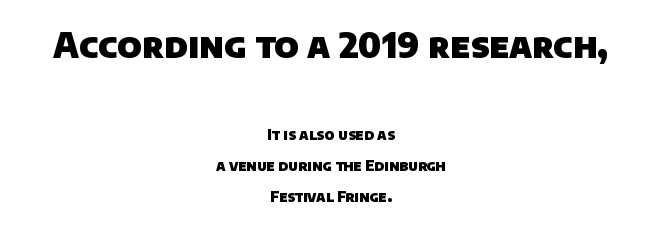
The image shows 34 px heavy sans-serif type; set centered, loose line spacing (2.22x), normal letter spacing, not underlined; the first (top) block is 2.43x larger; low stroke contrast and a large x-height.
